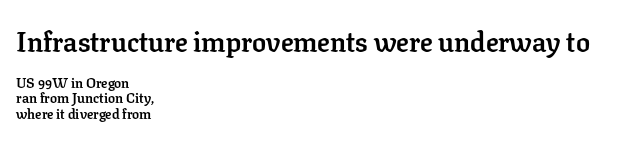
{"serif": "yes", "italic": "no", "bold": "yes", "weight": "semibold", "width": "normal", "stroke_contrast": "low", "x_height": "medium", "monospaced": "no", "underline": "no", "align": "left", "line_spacing": "tight", "line_spacing_ratio": 1.12, "letter_spacing": "normal", "letter_spacing_em": 0.0, "larger_block": "first", "size_ratio": 2.0, "glyph_px": 28}
